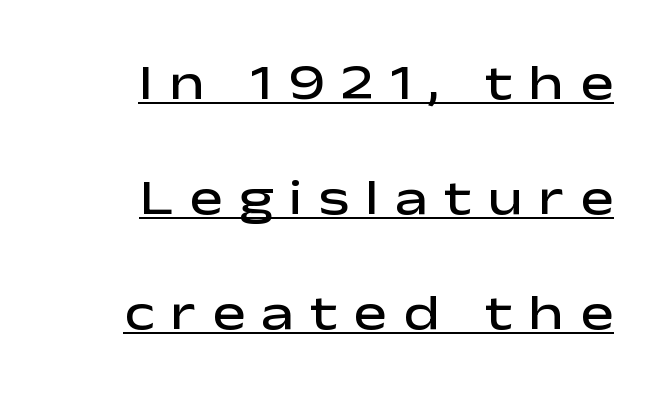
{"serif": "no", "italic": "no", "bold": "semi", "weight": "semibold", "width": "wide", "stroke_contrast": "low", "x_height": "medium", "monospaced": "no", "underline": "yes", "align": "right", "line_spacing": "loose", "line_spacing_ratio": 2.3, "letter_spacing": "wide", "letter_spacing_em": 0.32, "glyph_px": 50}
